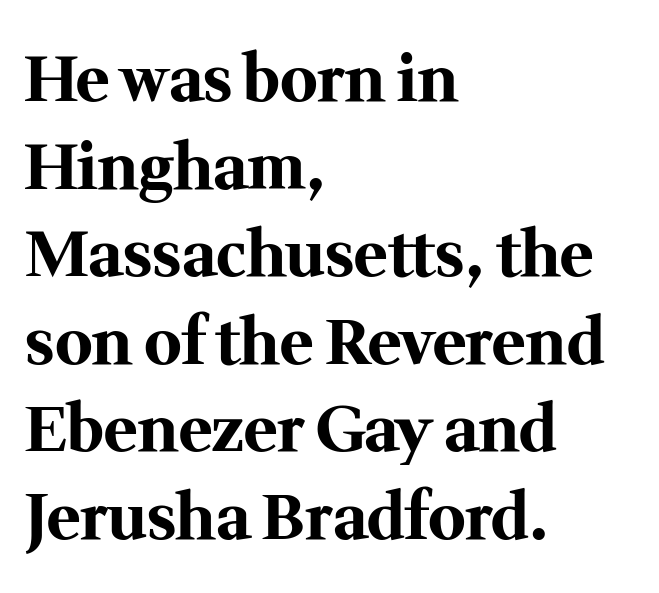
The image shows 63 px bold serif type, upright; set left-aligned, normal line spacing (1.39x), normal letter spacing, not underlined; medium stroke contrast and a medium x-height.
